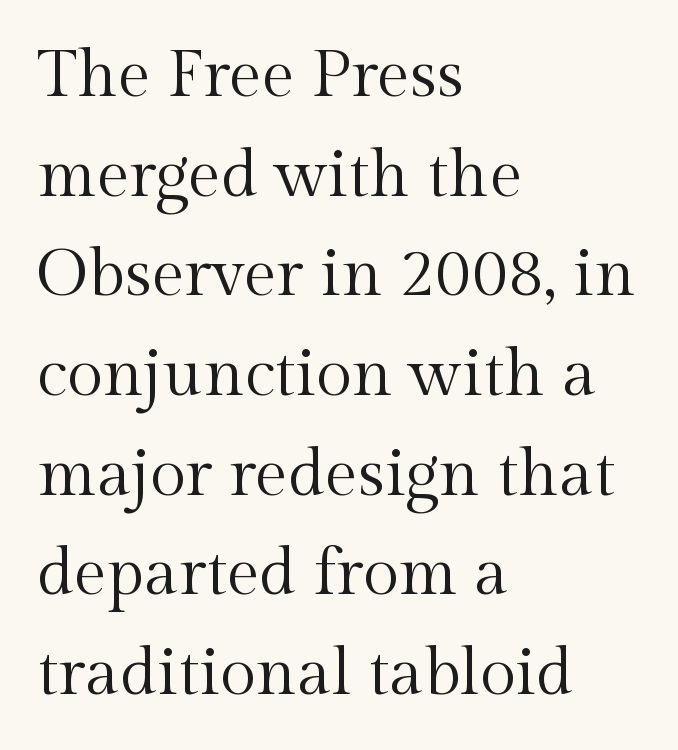
The image shows 66 px regular-weight serif type, upright; set left-aligned, normal line spacing (1.51x), normal letter spacing, not underlined; a medium x-height.
